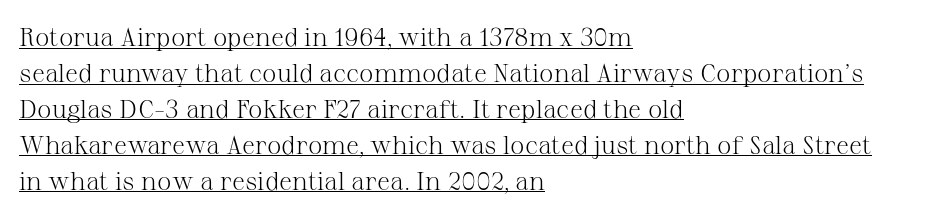
The image shows 26 px text type, upright; set left-aligned, normal line spacing (1.38x), normal letter spacing, underlined.
